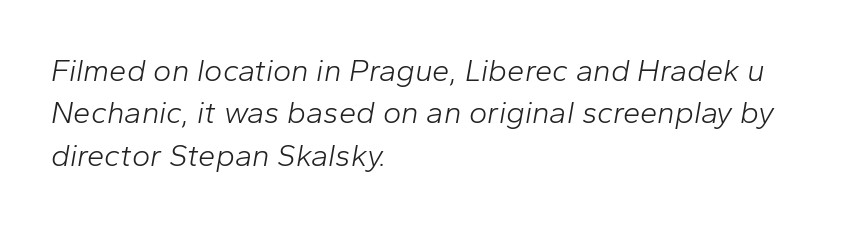
Each stroke keeps to a modest, everyday thickness or less. The passage shown is typed in a proportional face where columns would drift. The setting favours the left margin, as ordinary paragraphs usually do. If you measured baseline to baseline, you'd find a middling distance.
